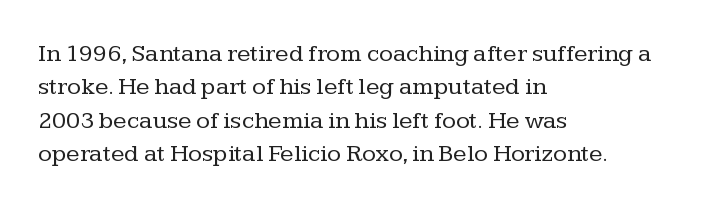
Q: Is the text bold? A: No.
Q: Is the text italic (slanted)? A: No, it is upright.
Q: Is the text underlined? A: No.
Q: How is the paragraph aligned? A: Left-aligned.
Q: Is the spacing between letters normal or unusually wide? A: Normal.
Q: Is the spacing between lines tight, normal or loose? A: Normal.
